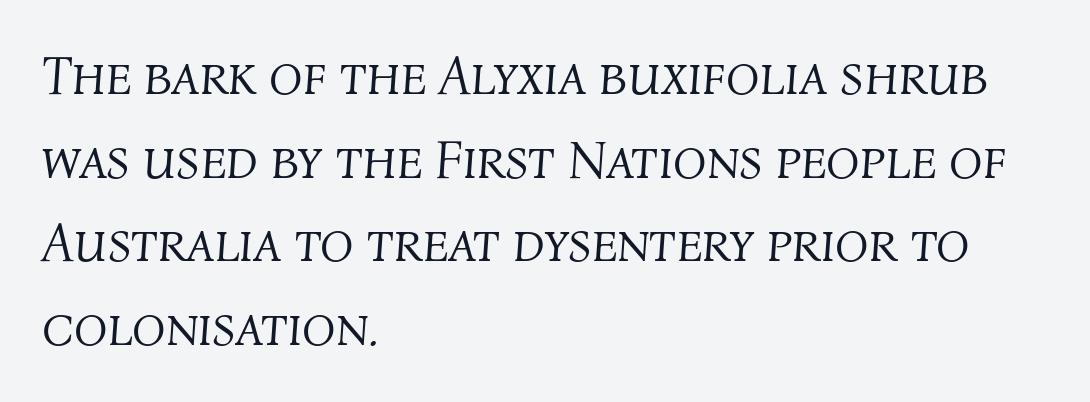
A typesetter would call this proportional, since set widths differ per character. The passage is arranged the way most books set body copy — flush left. When letters slant like this, we call the style italic. The words here are not underlined. Vertically, the passage feels balanced, rows spaced as you'd expect. The strokes are not fattened; the text isn't bold.
